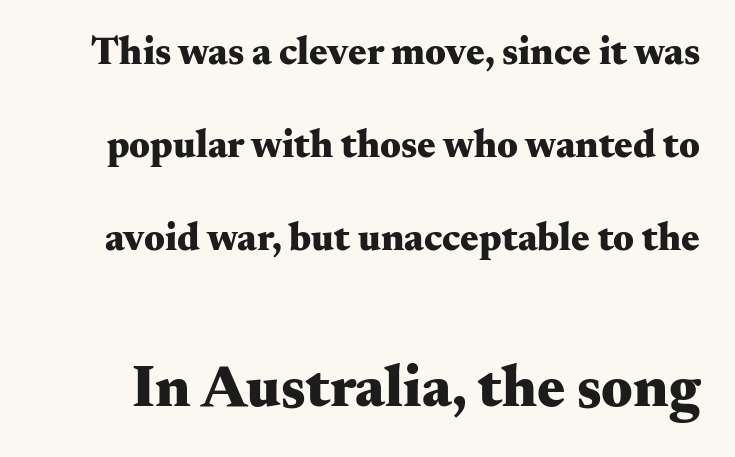
{"serif": "yes", "italic": "no", "bold": "yes", "weight": "heavy", "width": "wide", "stroke_contrast": "medium", "x_height": "small", "monospaced": "no", "underline": "no", "line_spacing": "loose", "line_spacing_ratio": 2.39, "letter_spacing": "normal", "letter_spacing_em": 0.0, "larger_block": "second", "size_ratio": 1.51, "glyph_px": 59}
